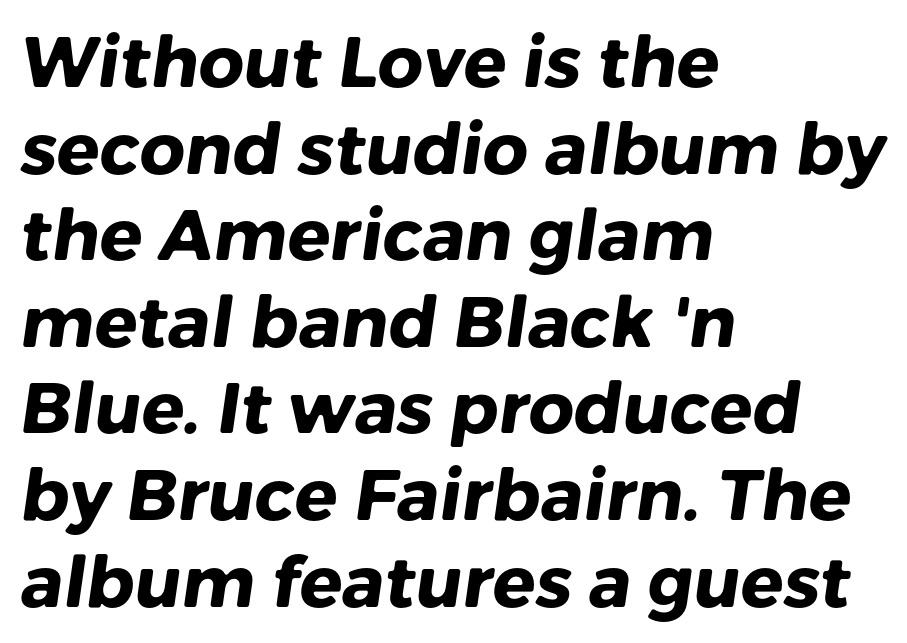
The image shows 71 px heavy sans-serif type; set left-aligned, line spacing 1.22x, normal letter spacing, not underlined; low stroke contrast and a medium x-height.
